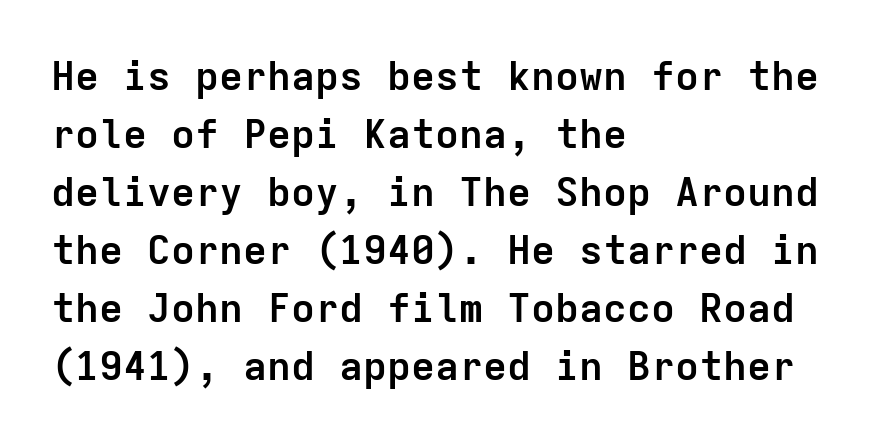
{"serif": "no", "italic": "no", "bold": "yes", "weight": "semibold", "width": "normal", "stroke_contrast": "low", "x_height": "medium", "monospaced": "yes", "underline": "no", "align": "left", "line_spacing": "normal", "line_spacing_ratio": 1.45, "letter_spacing": "normal", "letter_spacing_em": 0.0, "glyph_px": 40}
